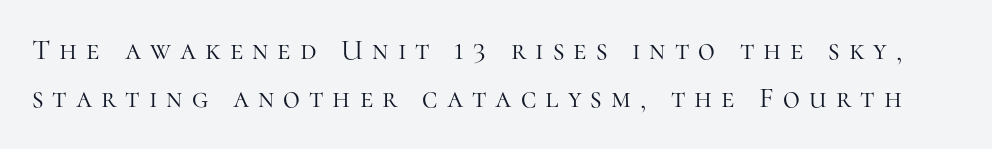
{"serif": "yes", "italic": "no", "bold": "no", "weight": "light", "width": "normal", "stroke_contrast": "high", "x_height": "medium", "monospaced": "no", "underline": "no", "line_spacing": "normal", "line_spacing_ratio": 1.66, "letter_spacing": "wide", "letter_spacing_em": 0.31, "glyph_px": 29}
